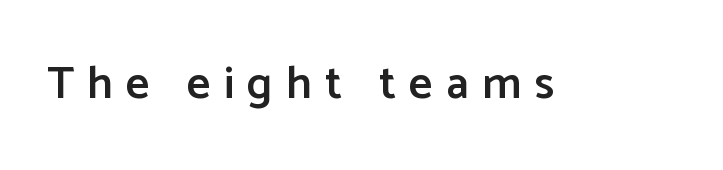
Q: Is the text bold? A: Semi-bold.
Q: Is the text italic (slanted)? A: No, it is upright.
Q: Is the typeface a serif or a sans-serif typeface? A: Sans-serif.
Q: Is the text underlined? A: No.
Q: Is the spacing between letters normal or unusually wide? A: Unusually wide.
Q: Width (condensed, normal, or wide)? A: Normal.
Q: Stroke contrast? A: Low.
Q: x-height? A: Medium.
Q: Monospaced? A: No.
